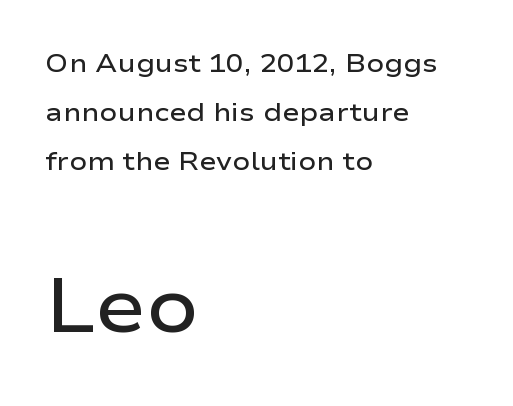
{"serif": "no", "italic": "no", "bold": "semi", "weight": "semibold", "width": "wide", "stroke_contrast": "low", "x_height": "medium", "monospaced": "no", "underline": "no", "align": "left", "line_spacing_ratio": 1.89, "letter_spacing": "normal", "letter_spacing_em": 0.0, "larger_block": "second", "size_ratio": 2.96, "glyph_px": 77}
